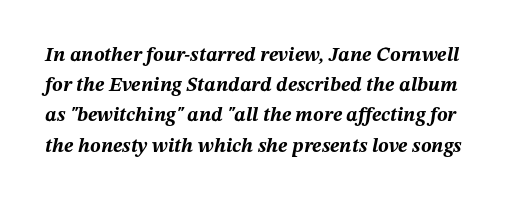
{"italic": "yes", "lean": "right", "slant_degrees": 12, "bold": "yes", "underline": "no", "line_spacing": "normal", "line_spacing_ratio": 1.51, "letter_spacing": "normal", "letter_spacing_em": 0.0, "glyph_px": 20}
